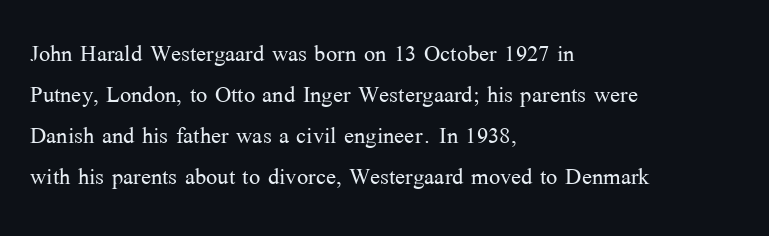
{"serif": "yes", "italic": "no", "bold": "no", "weight": "light", "width": "normal", "stroke_contrast": "medium", "x_height": "medium", "monospaced": "no", "underline": "no", "align": "left", "line_spacing": "normal", "line_spacing_ratio": 1.37, "letter_spacing": "normal", "letter_spacing_em": 0.0, "glyph_px": 30}
